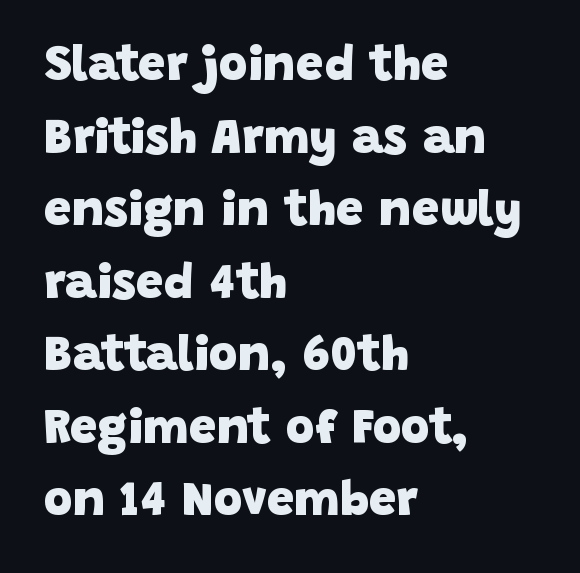
{"serif": "no", "bold": "yes", "weight": "heavy", "width": "normal", "stroke_contrast": "low", "x_height": "large", "monospaced": "no", "underline": "no", "align": "left", "line_spacing": "normal", "line_spacing_ratio": 1.48, "letter_spacing": "normal", "letter_spacing_em": 0.0, "glyph_px": 49}
